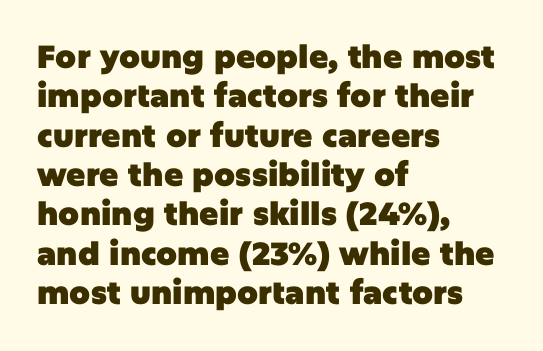
The gaps between neighbouring characters are ordinary and unremarkable. The glyphs have the mass of a bold cut. Line starts are locked; line ends wander. Observe the absence of serifs on each vertical stroke in this sample.
